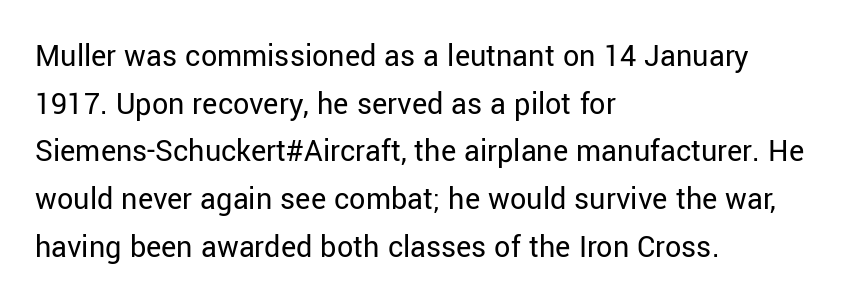
Q: Is the text bold? A: No.
Q: Is the text italic (slanted)? A: No, it is upright.
Q: Is the typeface a serif or a sans-serif typeface? A: Sans-serif.
Q: Is the text underlined? A: No.
Q: How is the paragraph aligned? A: Left-aligned.
Q: Is the spacing between letters normal or unusually wide? A: Normal.
Q: Is the spacing between lines tight, normal or loose? A: Normal.
Q: Width (condensed, normal, or wide)? A: Normal.
Q: Stroke contrast? A: Low.
Q: x-height? A: Medium.
Q: Monospaced? A: No.
